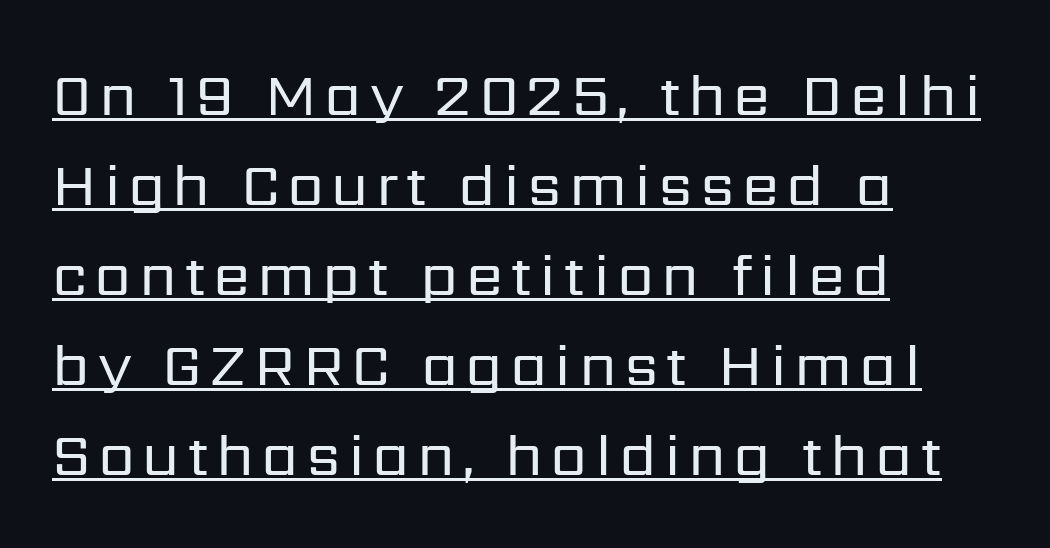
Q: Is the text bold? A: No.
Q: Is the text italic (slanted)? A: No, it is upright.
Q: Is the typeface a serif or a sans-serif typeface? A: Sans-serif.
Q: Is the text underlined? A: Yes.
Q: How is the paragraph aligned? A: Left-aligned.
Q: Is the spacing between lines tight, normal or loose? A: Normal.
Q: Width (condensed, normal, or wide)? A: Normal.
Q: Stroke contrast? A: Low.
Q: x-height? A: Medium.
Q: Monospaced? A: No.
